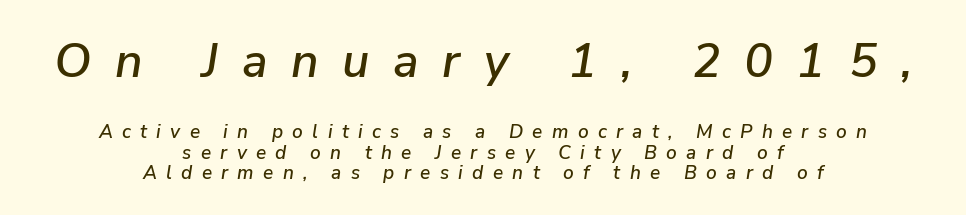
Q: Is the text italic (slanted)? A: Yes, it leans right by about 9 degrees.
Q: Is the text underlined? A: No.
Q: How is the paragraph aligned? A: Centered.
Q: Is the spacing between letters normal or unusually wide? A: Unusually wide.
Q: Is the spacing between lines tight, normal or loose? A: Tight.
Q: Which block of text is set in a larger size, the first (top) or the second (bottom)? A: The first (top) one.
Q: Width (condensed, normal, or wide)? A: Normal.
Q: Stroke contrast? A: Low.
Q: x-height? A: Medium.
Q: Monospaced? A: No.
